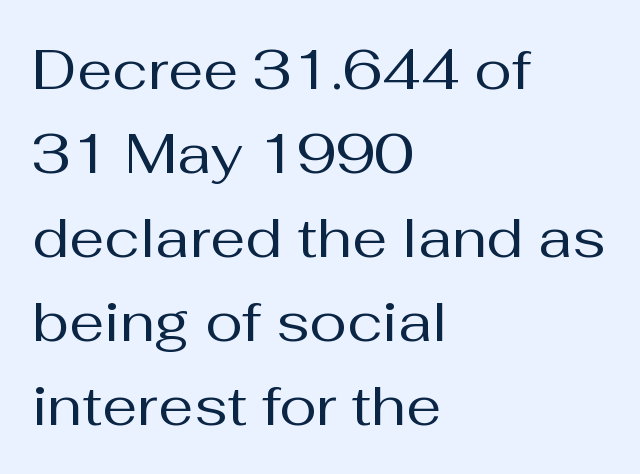
The image shows 56 px regular-weight sans-serif type, upright; set left-aligned, normal line spacing (1.5x), normal letter spacing, not underlined; medium stroke contrast and a medium x-height.
